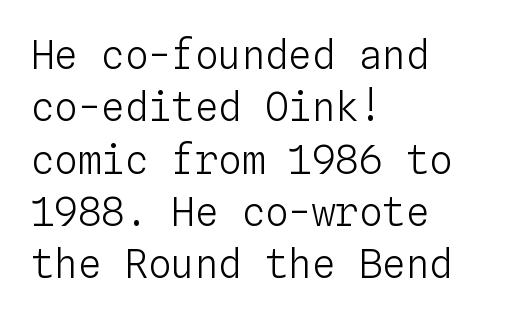
Compared with a centered layout, this one pins lines to the left instead. The rendering keeps characters at their native spacing. Rendered with straight, roman letterforms. Counters stay open thanks to moderate or lighter strokes.
